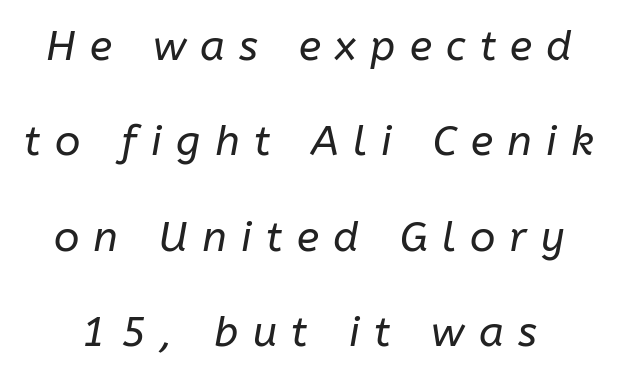
{"italic": "yes", "lean": "right", "slant_degrees": 10, "bold": "no", "weight": "regular", "width": "normal", "stroke_contrast": "low", "x_height": "medium", "monospaced": "no", "underline": "no", "line_spacing": "loose", "line_spacing_ratio": 2.27, "letter_spacing": "wide", "letter_spacing_em": 0.34, "glyph_px": 42}
